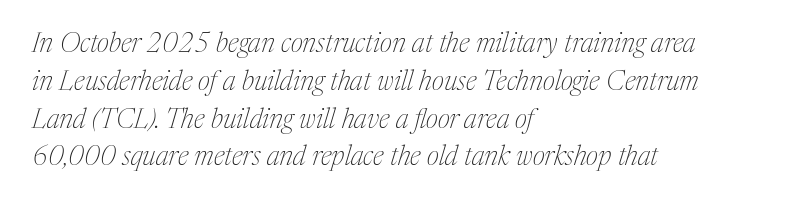
The image shows 27 px text type, italic (leaning right); set left-aligned, normal line spacing (1.4x), normal letter spacing, not underlined.
